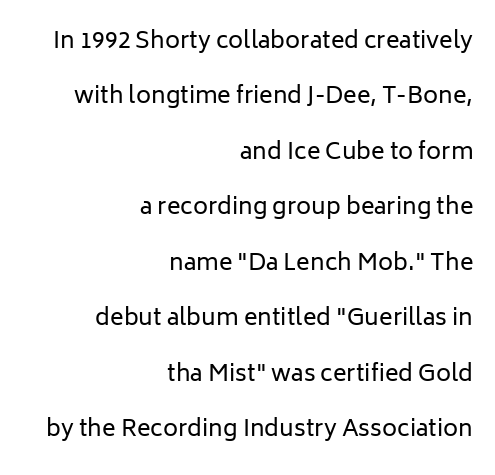
Weight: regular or lighter. Horizontal bands of white between lines are thick stripes. Alignment: flush right. Is the letter spacing exaggerated? No — it looks like the ordinary default. If you drew a line through each stem, it would be perfectly vertical. Honestly, there is no underline to notice here at all.
